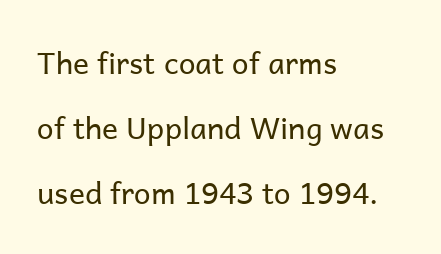
{"serif": "no", "italic": "no", "bold": "no", "weight": "regular", "width": "normal", "stroke_contrast": "low", "x_height": "medium", "monospaced": "no", "underline": "no", "align": "left", "line_spacing": "loose", "line_spacing_ratio": 2.17, "letter_spacing": "normal", "letter_spacing_em": 0.0, "glyph_px": 30}
